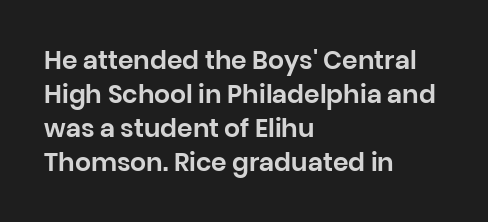
{"italic": "no", "underline": "no", "align": "left", "line_spacing": "normal", "line_spacing_ratio": 1.36, "letter_spacing": "normal", "letter_spacing_em": 0.0, "glyph_px": 25}
